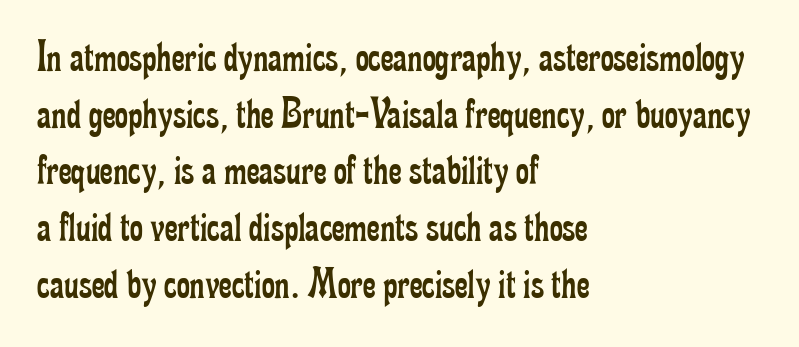
{"serif": "yes", "italic": "no", "bold": "no", "weight": "regular", "width": "condensed", "stroke_contrast": "low", "x_height": "small", "monospaced": "no", "underline": "no", "align": "left", "line_spacing": "normal", "line_spacing_ratio": 1.26, "letter_spacing": "normal", "letter_spacing_em": 0.0, "glyph_px": 45}
